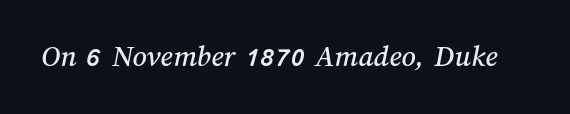
The image shows 31 px text type; set normal letter spacing, not underlined; medium stroke contrast and a medium x-height.
